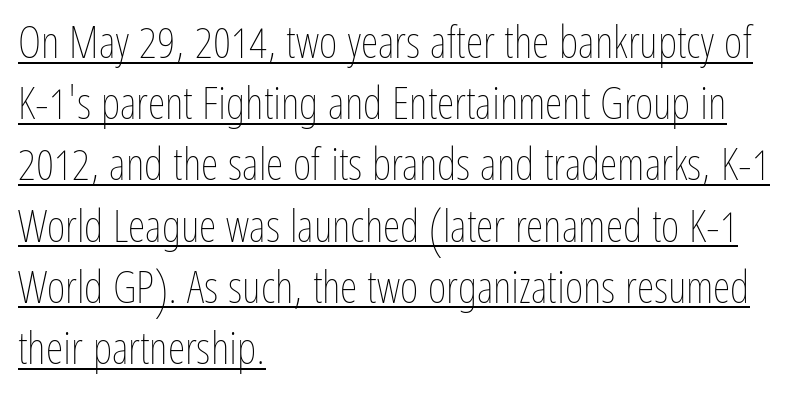
The image shows 45 px thin, condensed type, upright; set left-aligned, normal line spacing (1.36x), normal letter spacing, underlined; low stroke contrast and a medium x-height.
